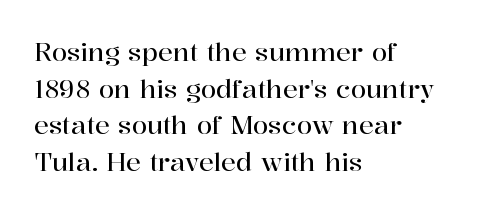
{"italic": "no", "underline": "no", "align": "left", "line_spacing": "normal", "line_spacing_ratio": 1.47, "letter_spacing": "normal", "letter_spacing_em": 0.0, "glyph_px": 25}
